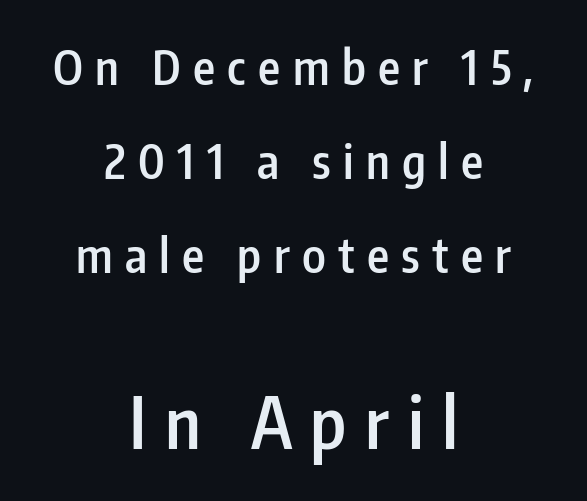
{"serif": "no", "italic": "no", "bold": "semi", "weight": "semibold", "width": "condensed", "stroke_contrast": "low", "x_height": "medium", "monospaced": "no", "underline": "no", "align": "center", "line_spacing": "loose", "line_spacing_ratio": 2.0, "letter_spacing": "wide", "letter_spacing_em": 0.26, "larger_block": "second", "size_ratio": 1.51, "glyph_px": 71}
